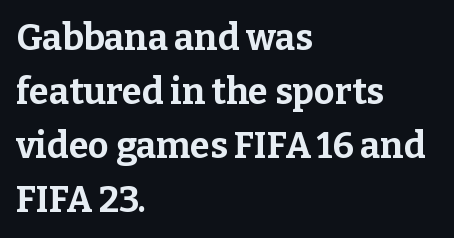
{"serif": "yes", "italic": "no", "bold": "yes", "weight": "bold", "width": "normal", "stroke_contrast": "low", "x_height": "medium", "monospaced": "no", "underline": "no", "align": "left", "line_spacing": "normal", "line_spacing_ratio": 1.5, "letter_spacing": "normal", "letter_spacing_em": 0.0, "glyph_px": 36}
